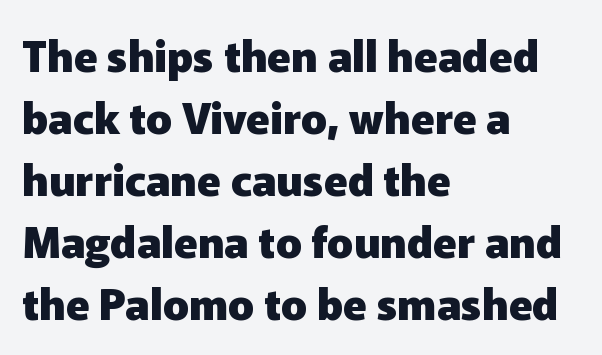
The image shows 43 px heavy sans-serif type, upright; set left-aligned, normal line spacing (1.44x), normal letter spacing, not underlined; low stroke contrast and a medium x-height.
